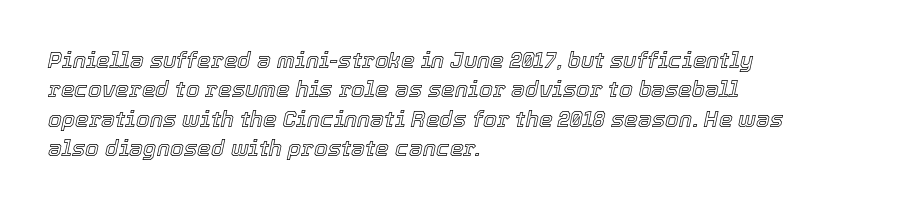
The image shows 22 px text type, italic (leaning right); set left-aligned, normal line spacing (1.33x), normal letter spacing, not underlined.
